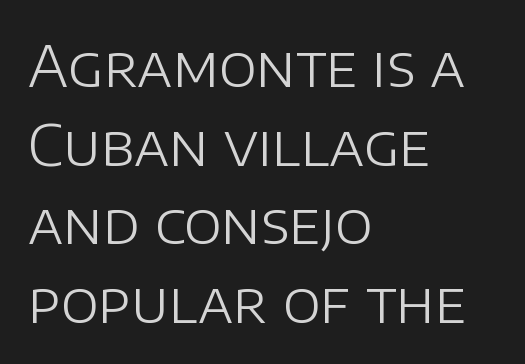
Q: Is the text bold? A: No.
Q: Is the text italic (slanted)? A: No, it is upright.
Q: Is the typeface a serif or a sans-serif typeface? A: Sans-serif.
Q: Is the text underlined? A: No.
Q: How is the paragraph aligned? A: Left-aligned.
Q: Is the spacing between letters normal or unusually wide? A: Normal.
Q: Is the spacing between lines tight, normal or loose? A: Normal.
Q: Width (condensed, normal, or wide)? A: Normal.
Q: Stroke contrast? A: Low.
Q: x-height? A: Large.
Q: Monospaced? A: No.
